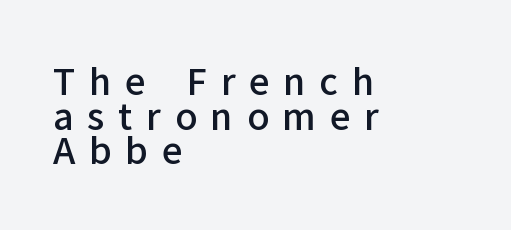
The rendering inserts visible extra space after every character. The rendering uses natural spacing where letterforms have individual widths. A clean baseline with only descenders dipping below it. If you drew a ruler down the left edge, every line would touch it. Type style note: lacks serifs. In terms of posture, this sample is upright.
